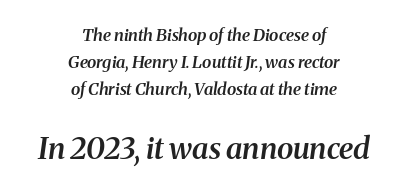
Compared with a flush-left layout, this one balances lines on the center instead. The words here are not underlined. Size contrast runs from small at the top to large at the bottom. Observe the ordinary spacing: letters are neighbours, not strangers. Every letter is mildly thick-stroked: semibold rather than bold.
